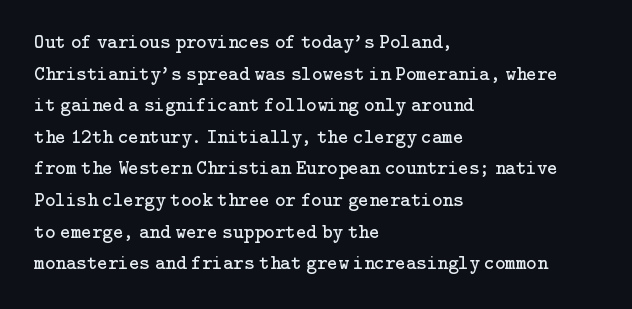
The image shows 20 px text type, upright; set left-aligned, normal line spacing (1.58x), normal letter spacing, not underlined.
